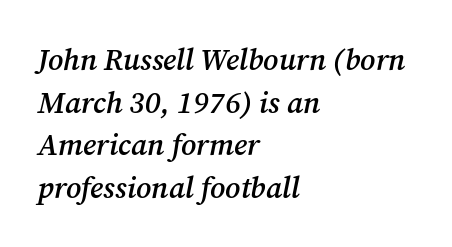
Compared with an ordinary text face, these strokes are moderately heavier — a semibold. Standard letterfit; no display-style spreading of the glyphs. Quick note: interline space is typical. Typeset ragged right — the left edge is the straight one.
